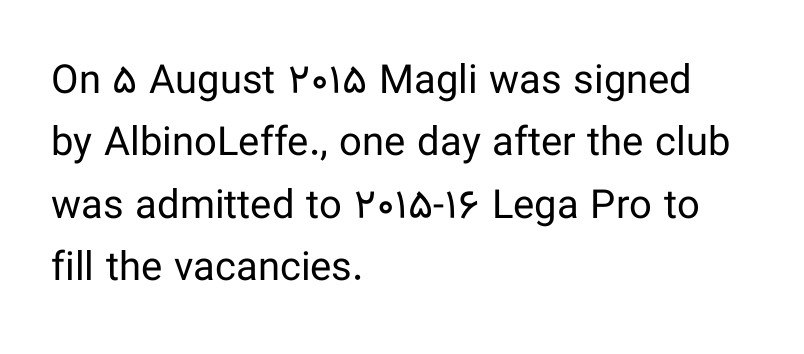
{"serif": "no", "italic": "no", "bold": "no", "weight": "regular", "width": "normal", "stroke_contrast": "low", "x_height": "medium", "monospaced": "no", "underline": "no", "align": "left", "line_spacing": "normal", "line_spacing_ratio": 1.56, "letter_spacing": "normal", "letter_spacing_em": 0.0, "glyph_px": 40}
